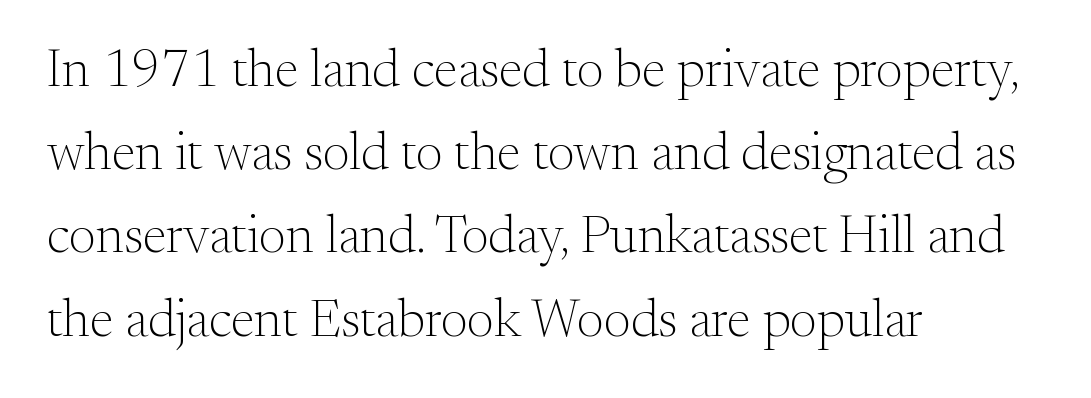
{"serif": "yes", "italic": "no", "bold": "no", "weight": "light", "width": "normal", "stroke_contrast": "medium", "x_height": "small", "monospaced": "no", "underline": "no", "align": "left", "line_spacing": "normal", "line_spacing_ratio": 1.57, "letter_spacing": "normal", "letter_spacing_em": 0.0, "glyph_px": 53}
